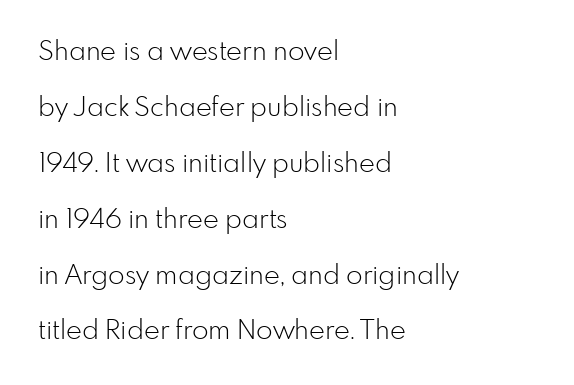
Q: Is the text bold? A: No.
Q: Is the text italic (slanted)? A: No, it is upright.
Q: Is the text underlined? A: No.
Q: How is the paragraph aligned? A: Left-aligned.
Q: Is the spacing between letters normal or unusually wide? A: Normal.
Q: Is the spacing between lines tight, normal or loose? A: Loose.
